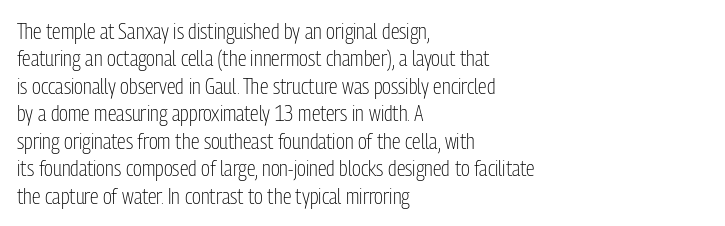
Q: Is the text bold? A: No.
Q: Is the text italic (slanted)? A: No, it is upright.
Q: Is the text underlined? A: No.
Q: How is the paragraph aligned? A: Left-aligned.
Q: Is the spacing between letters normal or unusually wide? A: Normal.
Q: Is the spacing between lines tight, normal or loose? A: Normal.
